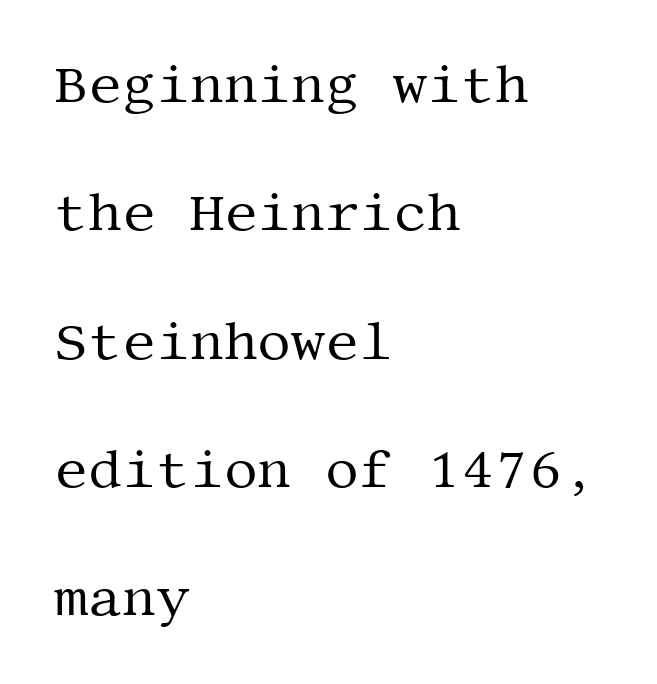
Q: Is the text bold? A: No.
Q: Is the text italic (slanted)? A: No, it is upright.
Q: Is the typeface a serif or a sans-serif typeface? A: Serif.
Q: Is the text underlined? A: No.
Q: How is the paragraph aligned? A: Left-aligned.
Q: Is the spacing between letters normal or unusually wide? A: Normal.
Q: Is the spacing between lines tight, normal or loose? A: Loose.
Q: Width (condensed, normal, or wide)? A: Normal.
Q: Stroke contrast? A: Medium.
Q: x-height? A: Large.
